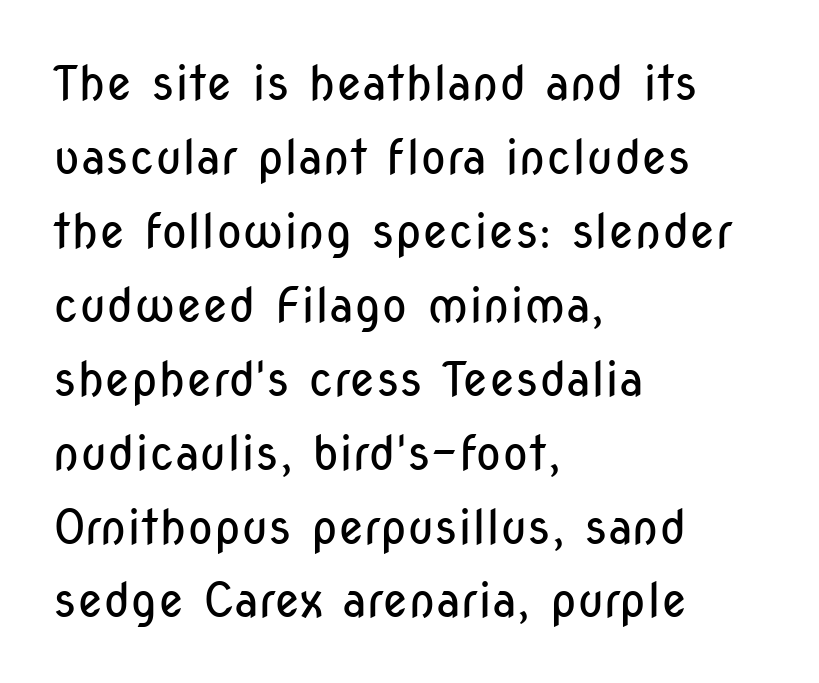
Type style note: lacks serifs. The face looks like a standard text weight, possibly lighter. The gaps between neighbouring characters are ordinary and unremarkable. This rendering uses left alignment, leaving the right contour irregular. The font's upright variant was chosen for this text.
